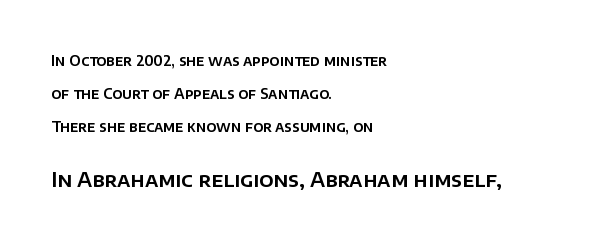
Q: Is the text italic (slanted)? A: No, it is upright.
Q: Is the text underlined? A: No.
Q: How is the paragraph aligned? A: Left-aligned.
Q: Is the spacing between letters normal or unusually wide? A: Normal.
Q: Is the spacing between lines tight, normal or loose? A: Loose.
Q: Which block of text is set in a larger size, the first (top) or the second (bottom)? A: The second (bottom) one.
